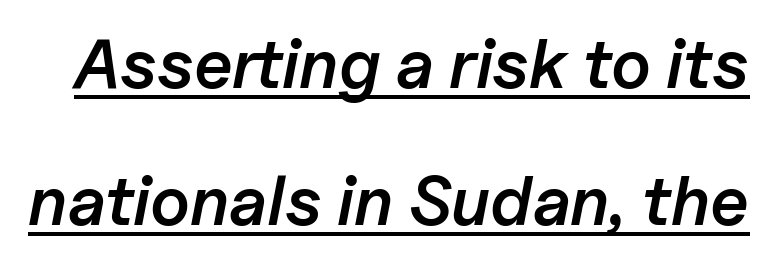
{"italic": "yes", "lean": "right", "slant_degrees": 11, "bold": "semi", "weight": "semibold", "width": "normal", "stroke_contrast": "low", "x_height": "medium", "monospaced": "no", "underline": "yes", "line_spacing": "loose", "line_spacing_ratio": 1.99, "letter_spacing": "normal", "letter_spacing_em": 0.0, "glyph_px": 69}
